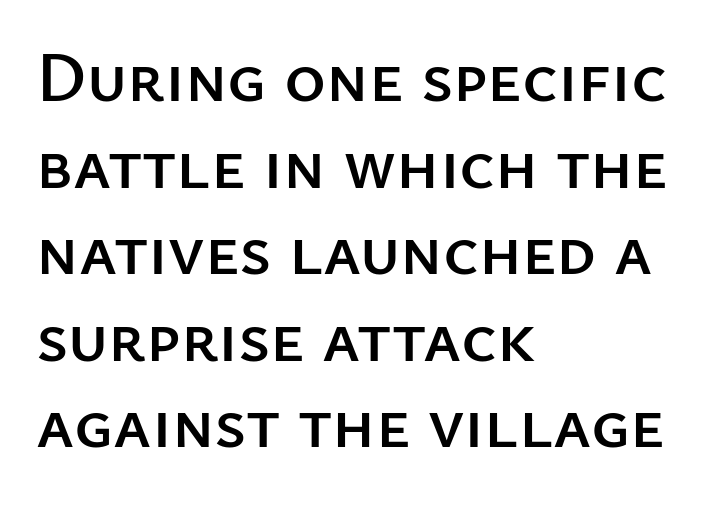
Q: Is the text italic (slanted)? A: No, it is upright.
Q: Is the typeface a serif or a sans-serif typeface? A: Sans-serif.
Q: Is the text underlined? A: No.
Q: How is the paragraph aligned? A: Left-aligned.
Q: Is the spacing between letters normal or unusually wide? A: Normal.
Q: Width (condensed, normal, or wide)? A: Normal.
Q: Stroke contrast? A: Low.
Q: x-height? A: Medium.
Q: Monospaced? A: No.
